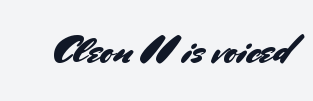
Q: Is the text italic (slanted)? A: Yes.
Q: Is the typeface a serif or a sans-serif typeface? A: Sans-serif.
Q: Is the text underlined? A: No.
Q: Is the spacing between letters normal or unusually wide? A: Normal.
Q: Width (condensed, normal, or wide)? A: Normal.
Q: Stroke contrast? A: Medium.
Q: x-height? A: Small.
Q: Monospaced? A: No.
